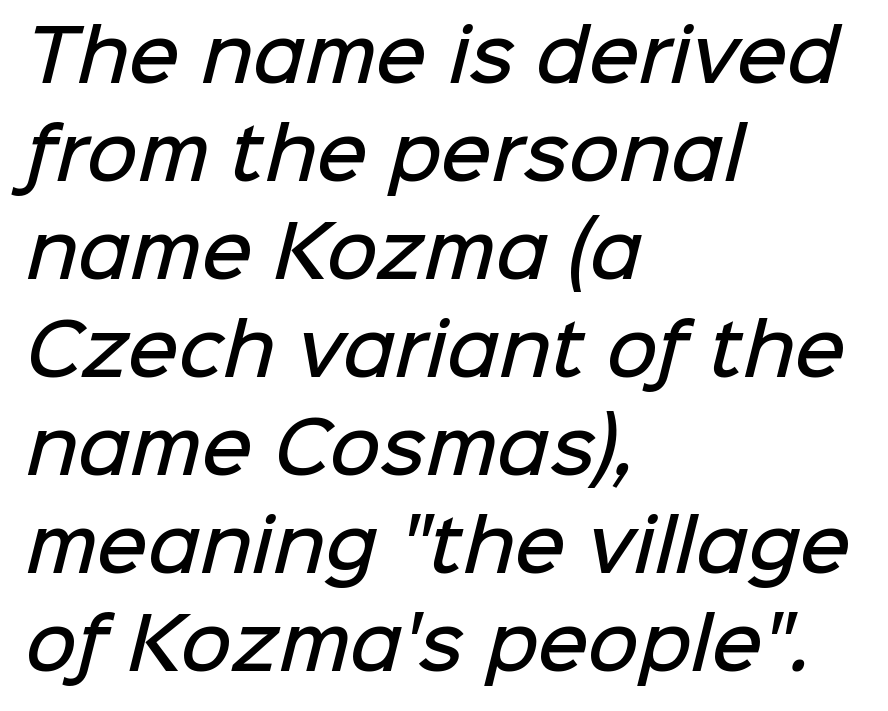
Q: Is the text bold? A: Semi-bold.
Q: Is the typeface a serif or a sans-serif typeface? A: Sans-serif.
Q: Is the text underlined? A: No.
Q: How is the paragraph aligned? A: Left-aligned.
Q: Is the spacing between letters normal or unusually wide? A: Normal.
Q: Is the spacing between lines tight, normal or loose? A: Normal.
Q: Width (condensed, normal, or wide)? A: Normal.
Q: Stroke contrast? A: Low.
Q: x-height? A: Medium.
Q: Monospaced? A: No.
